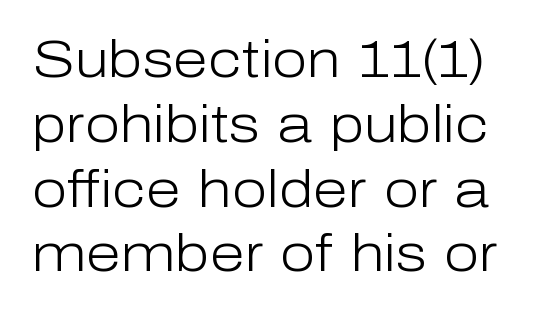
The image shows 51 px light sans-serif type, upright; set normal line spacing (1.27x), normal letter spacing, not underlined; low stroke contrast and a medium x-height.
